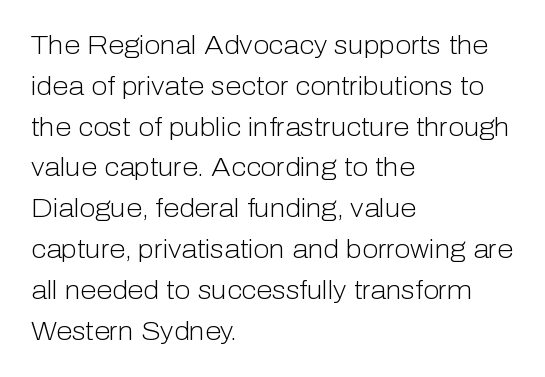
The image shows 26 px text type, upright; set left-aligned, normal line spacing (1.57x), normal letter spacing, not underlined.
